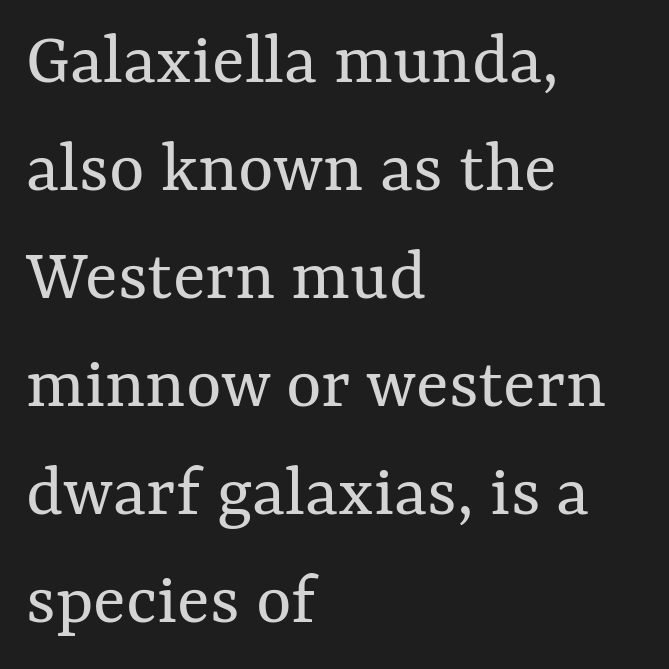
Q: Is the text bold? A: No.
Q: Is the text italic (slanted)? A: No, it is upright.
Q: Is the text underlined? A: No.
Q: How is the paragraph aligned? A: Left-aligned.
Q: Is the spacing between letters normal or unusually wide? A: Normal.
Q: Is the spacing between lines tight, normal or loose? A: Normal.
Q: Width (condensed, normal, or wide)? A: Normal.
Q: Stroke contrast? A: Medium.
Q: x-height? A: Medium.
Q: Monospaced? A: No.
